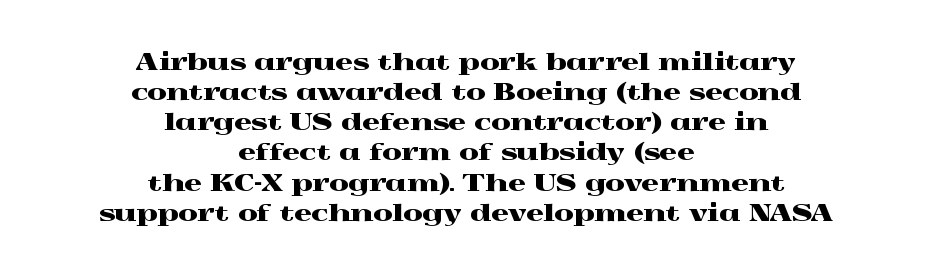
{"italic": "no", "underline": "no", "align": "center", "line_spacing": "normal", "line_spacing_ratio": 1.37, "letter_spacing": "normal", "letter_spacing_em": 0.0, "glyph_px": 22}
